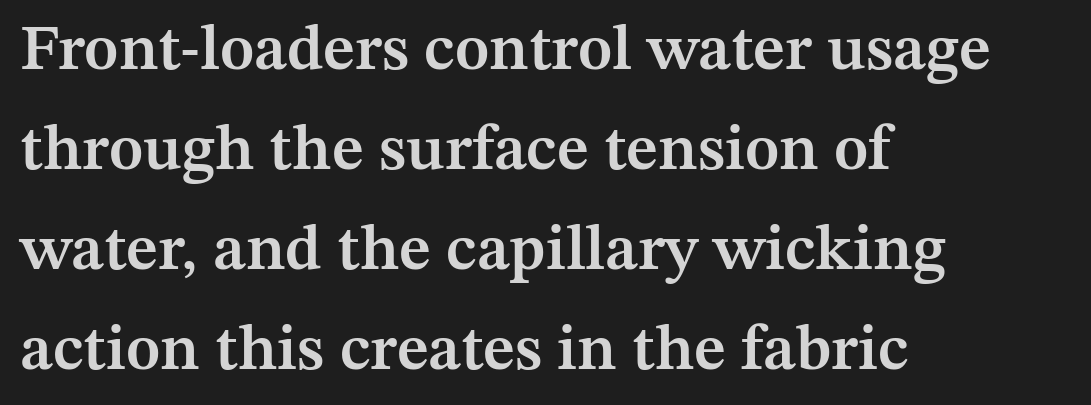
{"serif": "yes", "italic": "no", "bold": "semi", "weight": "semibold", "width": "normal", "stroke_contrast": "medium", "x_height": "medium", "monospaced": "no", "underline": "no", "align": "left", "line_spacing": "normal", "line_spacing_ratio": 1.56, "letter_spacing": "normal", "letter_spacing_em": 0.0, "glyph_px": 64}
